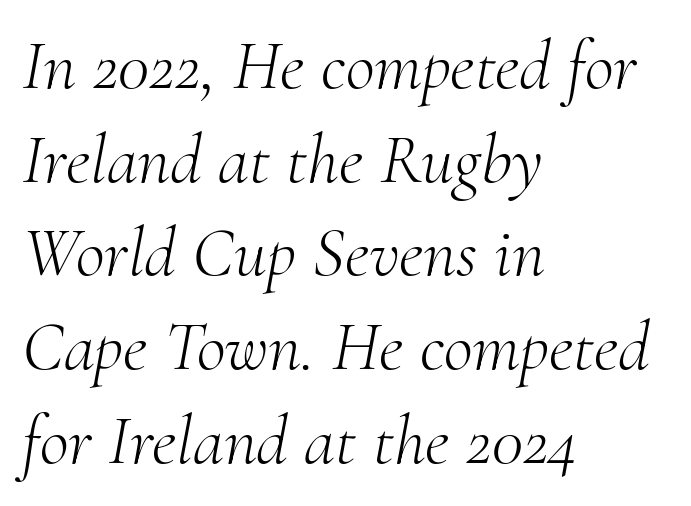
Q: Is the text bold? A: No.
Q: Is the text italic (slanted)? A: Yes, it leans right by about 10 degrees.
Q: Is the typeface a serif or a sans-serif typeface? A: Serif.
Q: Is the text underlined? A: No.
Q: How is the paragraph aligned? A: Left-aligned.
Q: Is the spacing between letters normal or unusually wide? A: Normal.
Q: Is the spacing between lines tight, normal or loose? A: Normal.
Q: Width (condensed, normal, or wide)? A: Normal.
Q: Stroke contrast? A: Medium.
Q: x-height? A: Small.
Q: Monospaced? A: No.
